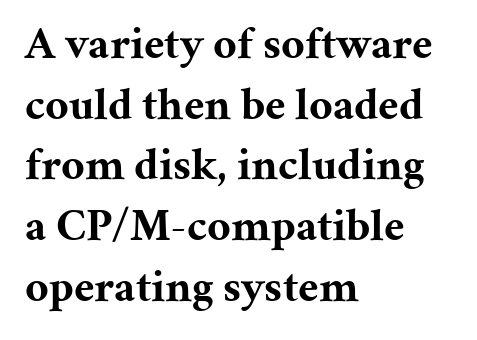
Bare-footed words on every line. Baseline-to-baseline distance is the conventional proportion of letter height. One-word summary of the alignment: left. Think of a printed novel: that variable character pitch is what you see here. Heavy-handed strokes throughout: this text is bold. It's the straight-up-and-down kind of type.
